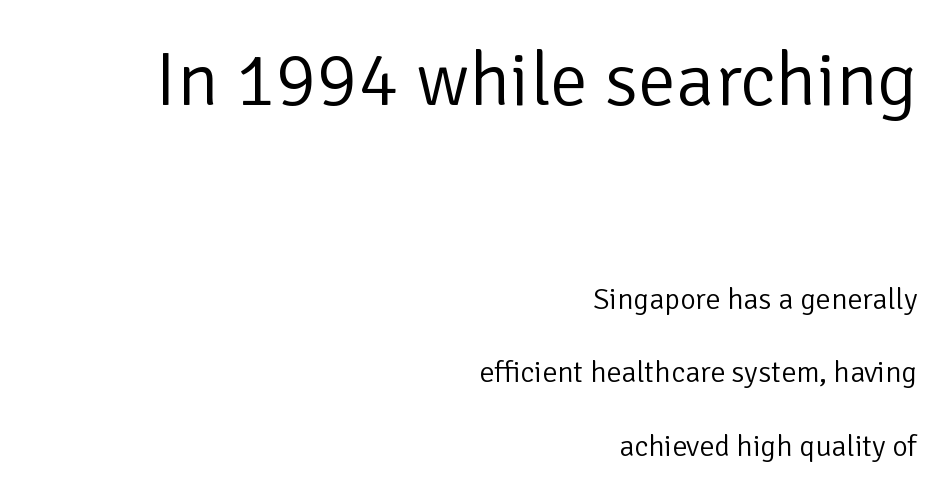
The image shows 76 px light sans-serif type, upright; set right-aligned, loose line spacing (2.45x), normal letter spacing, not underlined; the first (top) block is 2.53x larger; low stroke contrast and a medium x-height.
